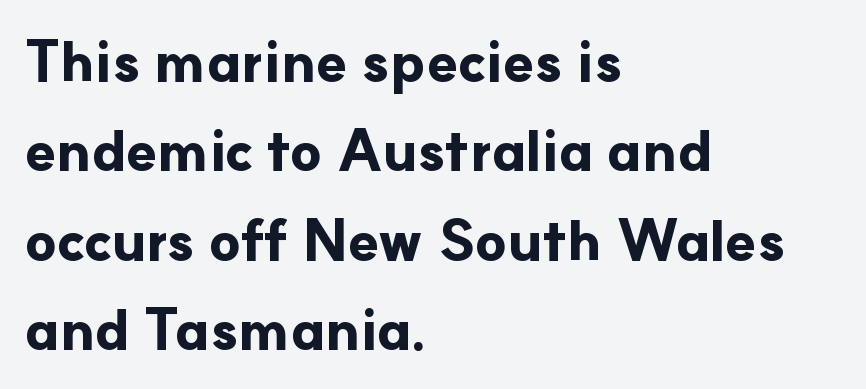
{"serif": "no", "italic": "no", "bold": "yes", "weight": "bold", "width": "normal", "stroke_contrast": "low", "x_height": "small", "monospaced": "no", "underline": "no", "align": "left", "line_spacing": "normal", "line_spacing_ratio": 1.57, "letter_spacing": "normal", "letter_spacing_em": 0.0, "glyph_px": 57}
